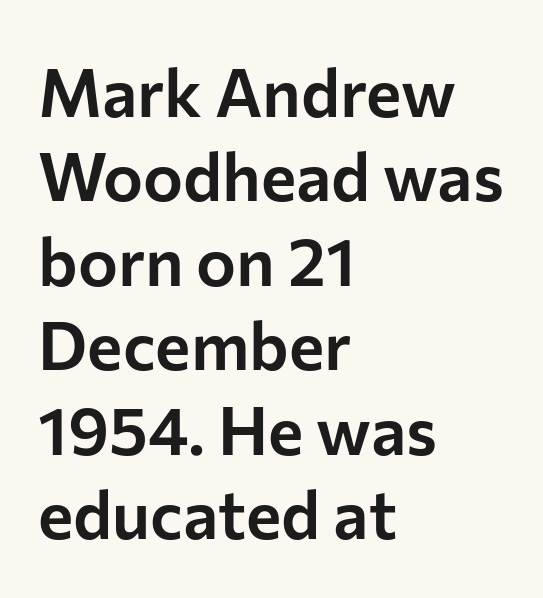
{"serif": "no", "italic": "no", "width": "normal", "stroke_contrast": "low", "x_height": "medium", "monospaced": "no", "underline": "no", "align": "left", "line_spacing": "normal", "line_spacing_ratio": 1.26, "letter_spacing": "normal", "letter_spacing_em": 0.0, "glyph_px": 67}
